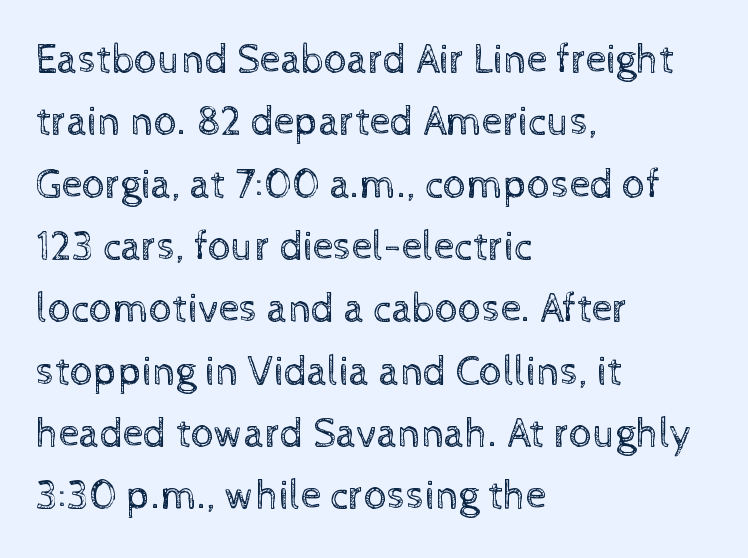
Beneath every word, the page is bare. All the whitespace from short lines collects on the right. This sample has the flowing, uneven cadence of proportional lettering. No heavy texture on the line: the type isn't bold. Rows of type keep a routine distance in the vertical direction.
